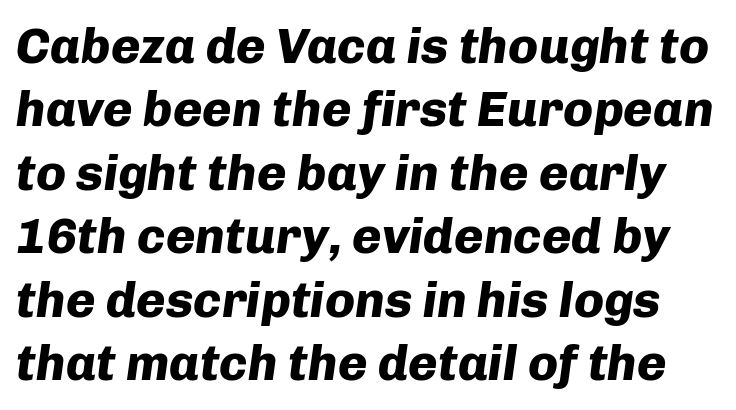
Q: Is the text bold? A: Yes.
Q: Is the text italic (slanted)? A: Yes, it leans right by about 8 degrees.
Q: Is the text underlined? A: No.
Q: Is the spacing between letters normal or unusually wide? A: Normal.
Q: Is the spacing between lines tight, normal or loose? A: Normal.
Q: Width (condensed, normal, or wide)? A: Normal.
Q: Stroke contrast? A: Low.
Q: x-height? A: Medium.
Q: Monospaced? A: No.
